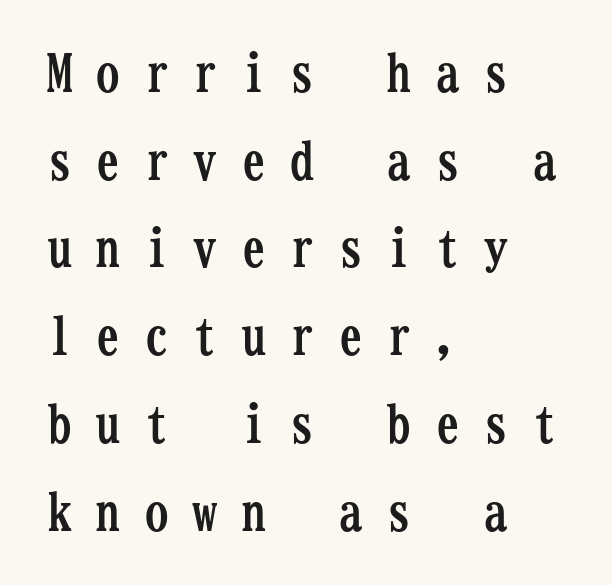
The image shows 51 px semibold, condensed serif type, upright, monospaced; set left-aligned, line spacing 1.72x, unusually wide letter spacing (+0.45 em), not underlined; low stroke contrast and a medium x-height.
